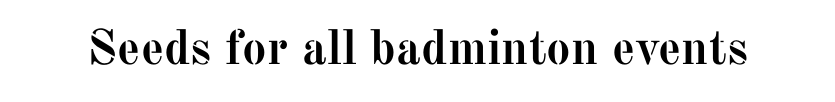
The image shows 49 px semibold serif type, upright; set normal letter spacing, not underlined; medium stroke contrast and a medium x-height.
